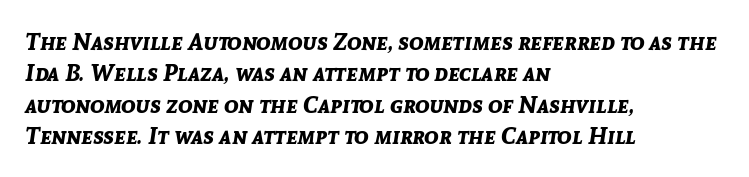
The image shows 24 px bold type, italic (leaning right); set left-aligned, normal line spacing (1.31x), normal letter spacing, not underlined.
